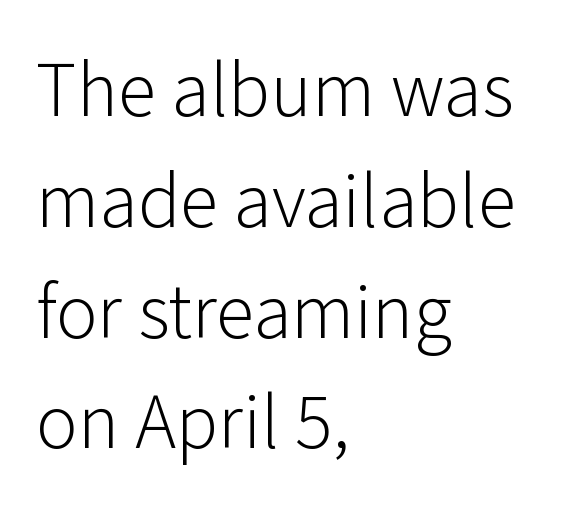
This is the regular roman posture of the typeface. The baseline area is clear. On a weight scale, this lands at 450 or below. Serifs: no, the terminals of the letterforms are clean. Compared with typical paragraphs, the rows here are spaced about the same. Horizontal alignment here is leftward, the default for most running prose.
